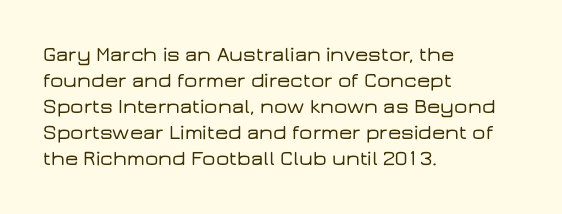
The image shows 21 px text type, upright; set left-aligned, line spacing 1.24x, normal letter spacing, not underlined.
